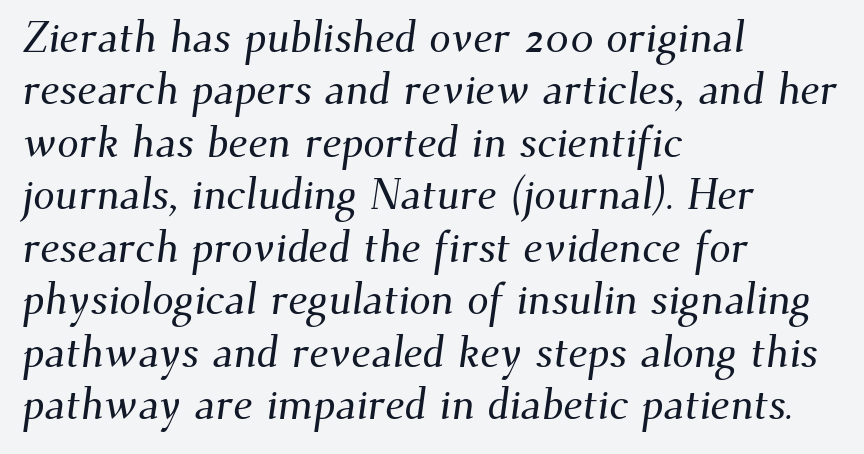
Q: Is the typeface a serif or a sans-serif typeface? A: Serif.
Q: Is the text underlined? A: No.
Q: How is the paragraph aligned? A: Left-aligned.
Q: Is the spacing between letters normal or unusually wide? A: Normal.
Q: Width (condensed, normal, or wide)? A: Normal.
Q: Stroke contrast? A: Medium.
Q: x-height? A: Small.
Q: Monospaced? A: No.
